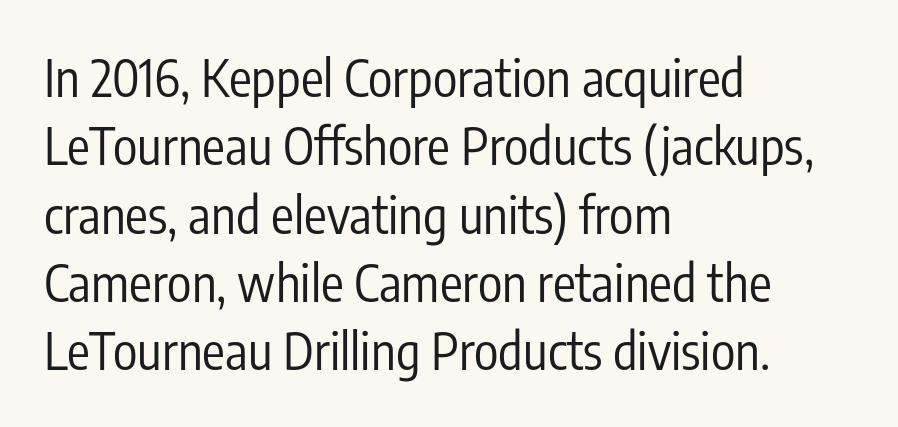
Q: Is the text bold? A: No.
Q: Is the text italic (slanted)? A: No, it is upright.
Q: Is the typeface a serif or a sans-serif typeface? A: Sans-serif.
Q: Is the text underlined? A: No.
Q: How is the paragraph aligned? A: Left-aligned.
Q: Is the spacing between letters normal or unusually wide? A: Normal.
Q: Is the spacing between lines tight, normal or loose? A: Normal.
Q: Width (condensed, normal, or wide)? A: Condensed.
Q: Stroke contrast? A: Low.
Q: x-height? A: Medium.
Q: Monospaced? A: No.
